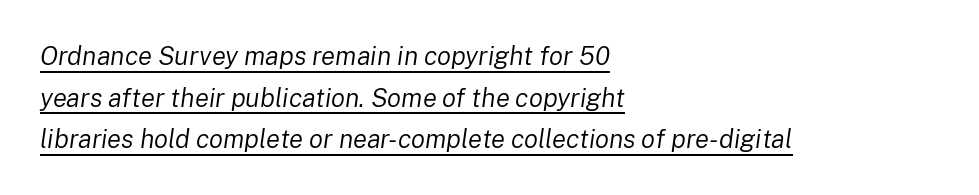
{"italic": "yes", "lean": "right", "slant_degrees": 8, "bold": "no", "underline": "yes", "align": "left", "line_spacing": "normal", "line_spacing_ratio": 1.6, "letter_spacing": "normal", "letter_spacing_em": 0.0, "glyph_px": 26}
